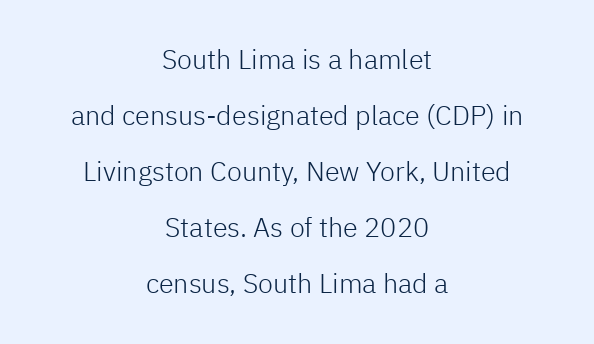
Q: Is the text bold? A: No.
Q: Is the text italic (slanted)? A: No, it is upright.
Q: Is the text underlined? A: No.
Q: How is the paragraph aligned? A: Centered.
Q: Is the spacing between letters normal or unusually wide? A: Normal.
Q: Is the spacing between lines tight, normal or loose? A: Loose.
